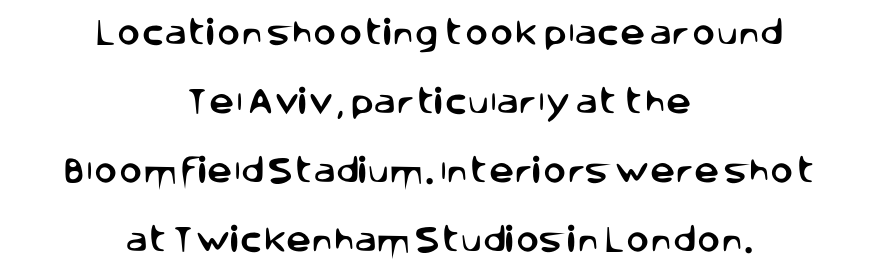
The image shows 28 px sans-serif type, upright; set centered, loose line spacing (2.46x), normal letter spacing, not underlined; low stroke contrast and a large x-height.
